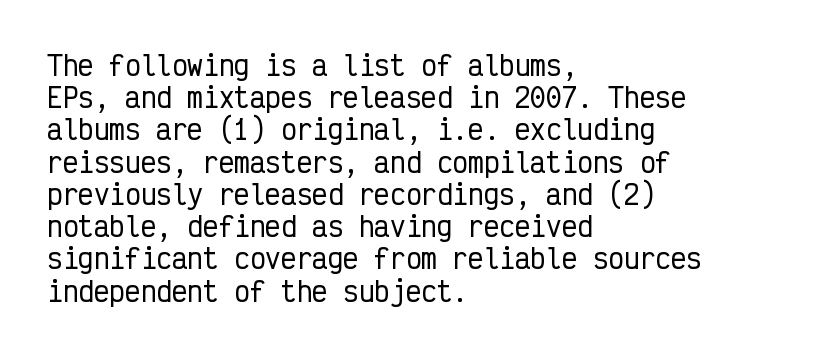
The image shows 26 px text type, upright; set left-aligned, line spacing 1.24x, normal letter spacing, not underlined.
